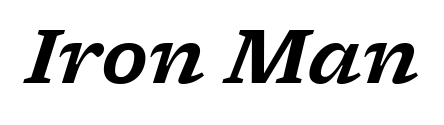
The image shows 76 px wide serif type, italic (leaning right); set normal letter spacing, not underlined; low stroke contrast and a medium x-height.
